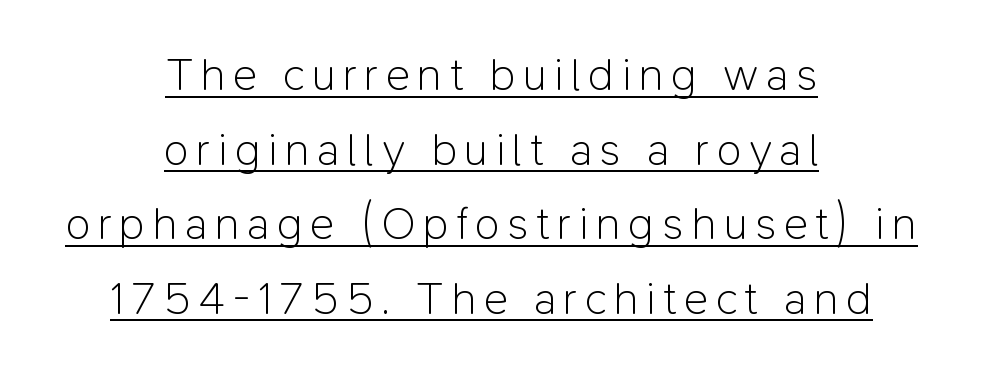
The image shows 46 px light sans-serif type, upright; set centered, normal line spacing (1.62x), underlined; low stroke contrast and a medium x-height.
